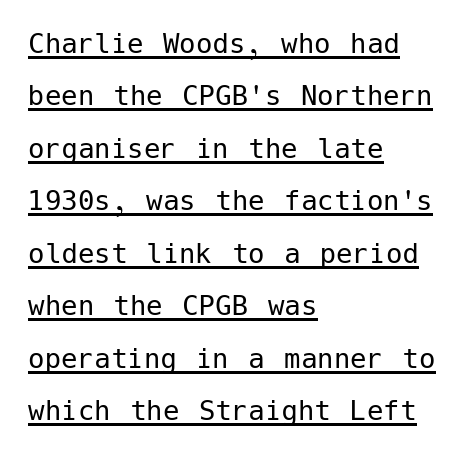
{"serif": "no", "italic": "no", "bold": "no", "weight": "regular", "width": "normal", "stroke_contrast": "low", "x_height": "medium", "underline": "yes", "align": "left", "line_spacing": "normal", "line_spacing_ratio": 1.59, "letter_spacing": "normal", "letter_spacing_em": 0.0, "glyph_px": 33}
